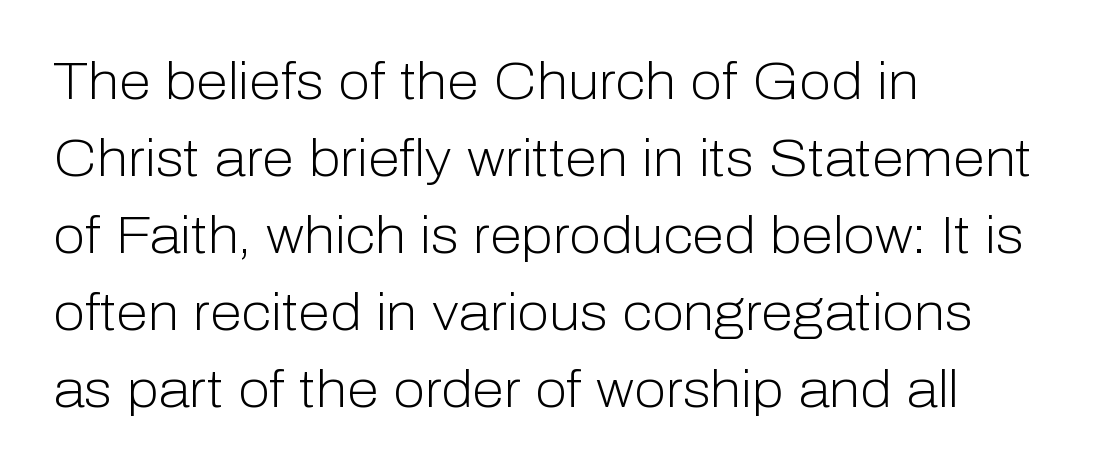
The image shows 52 px light sans-serif type, upright; set left-aligned, normal line spacing (1.48x), normal letter spacing, not underlined; low stroke contrast and a medium x-height.
